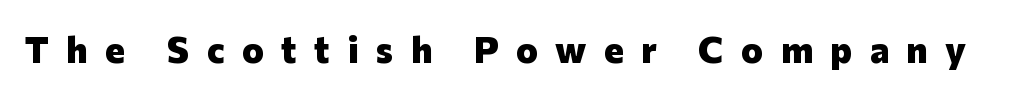
A roman cut, with each character standing at attention. Has an underline been added? It has not. Here the designer chose a conventional face with non-uniform glyph widths. This rendering widens character spacing well past its baseline value.
